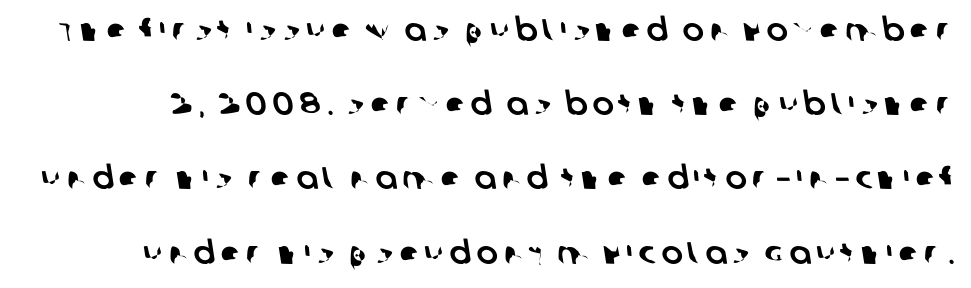
{"serif": "no", "width": "normal", "stroke_contrast": "low", "x_height": "large", "monospaced": "no", "underline": "no", "line_spacing": "loose", "line_spacing_ratio": 2.32, "glyph_px": 32}
